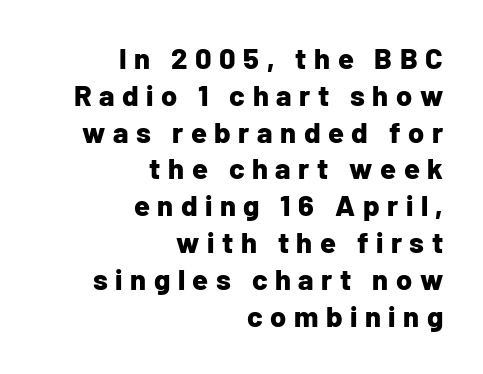
Stroke thickness is high; the sample reads as a true bold. Baseline-to-baseline distance is the conventional proportion of letter height. Ordinary non-slanted type is in use. The baseline area is clear. You can tell from the bare stems that sans-serif type was used. The typesetter chose a ragged-left arrangement here.
